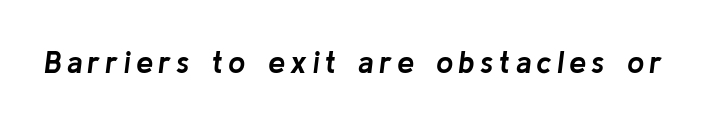
Looks like regular typesetting: each glyph gets only the width it needs. Clear beneath every line of the passage. The face used here has the dense, thick strokes of a bold. The letters are slanted; this is an italic face.
